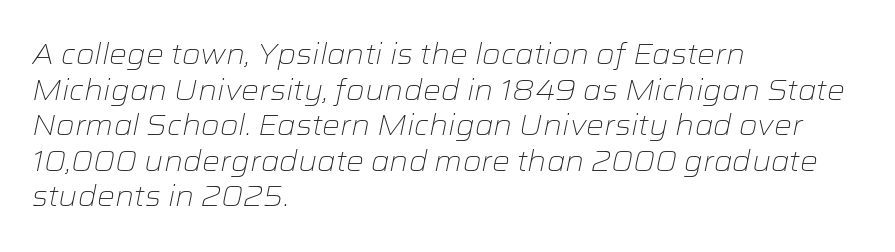
Q: Is the text bold? A: No.
Q: Is the text italic (slanted)? A: Yes, it leans right by about 12 degrees.
Q: Is the text underlined? A: No.
Q: How is the paragraph aligned? A: Left-aligned.
Q: Is the spacing between letters normal or unusually wide? A: Normal.
Q: Is the spacing between lines tight, normal or loose? A: Normal.
Q: Width (condensed, normal, or wide)? A: Wide.
Q: Stroke contrast? A: Low.
Q: x-height? A: Medium.
Q: Monospaced? A: No.
